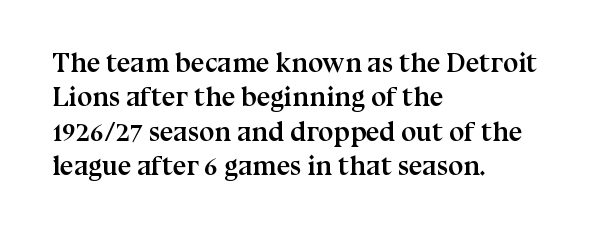
A typesetter would mark this as roman, not italic. Does the copy run flush right? No — it runs flush left. These words are printed bold, with thick strokes throughout. Successive baselines arrive at the customary interval. Caption: standard tracking, unaltered.
